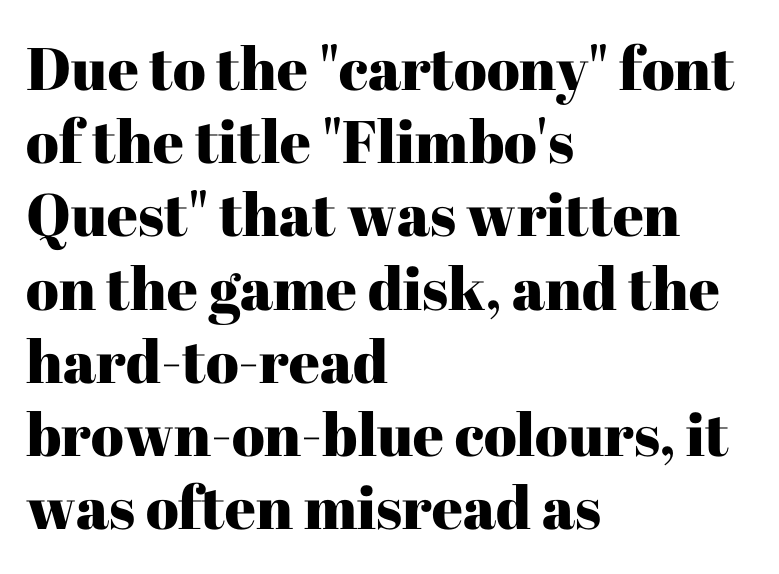
The image shows 60 px serif type, upright; set left-aligned, line spacing 1.22x, normal letter spacing, not underlined; high stroke contrast and a medium x-height.
